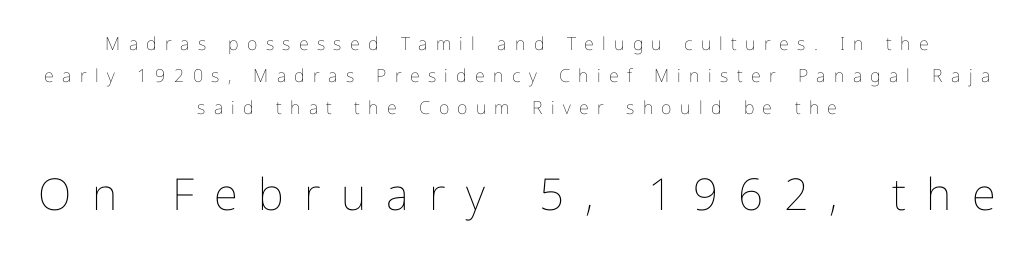
{"italic": "no", "bold": "no", "weight": "thin", "width": "normal", "stroke_contrast": "low", "x_height": "medium", "monospaced": "no", "underline": "no", "align": "center", "line_spacing_ratio": 1.79, "letter_spacing": "wide", "letter_spacing_em": 0.46, "larger_block": "second", "size_ratio": 2.44, "glyph_px": 44}
